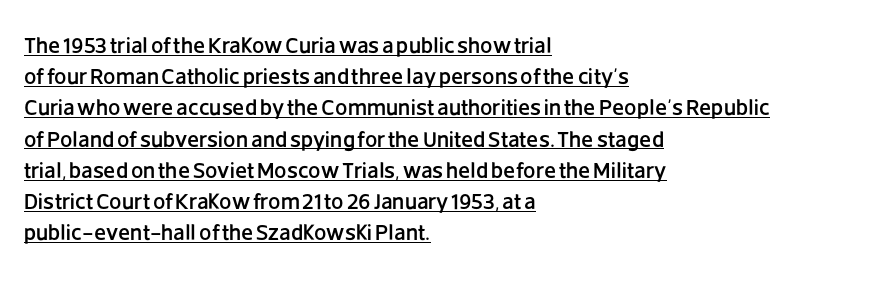
The image shows 22 px text type, upright; set left-aligned, normal line spacing (1.42x), normal letter spacing, underlined.
